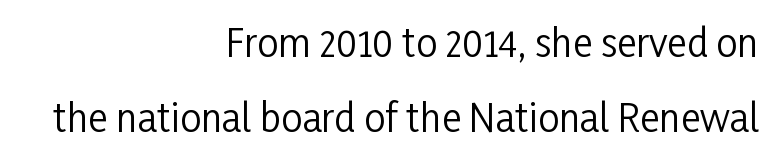
Q: Is the text bold? A: No.
Q: Is the text italic (slanted)? A: No, it is upright.
Q: Is the typeface a serif or a sans-serif typeface? A: Sans-serif.
Q: Is the text underlined? A: No.
Q: How is the paragraph aligned? A: Right-aligned.
Q: Is the spacing between letters normal or unusually wide? A: Normal.
Q: Is the spacing between lines tight, normal or loose? A: Loose.
Q: Width (condensed, normal, or wide)? A: Condensed.
Q: Stroke contrast? A: Low.
Q: x-height? A: Medium.
Q: Monospaced? A: No.
